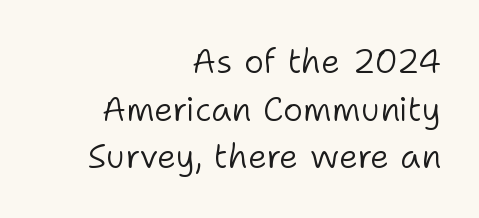
These lines keep a tight, regular rhythm from letter to letter. These lines stack with their right ends in a neat column. Decoration check: the copy has no underline. Spacing verdict: proportional, widths tailored to each character. Quick note: interline space is typical. Do the letters lean? They stand straight.
